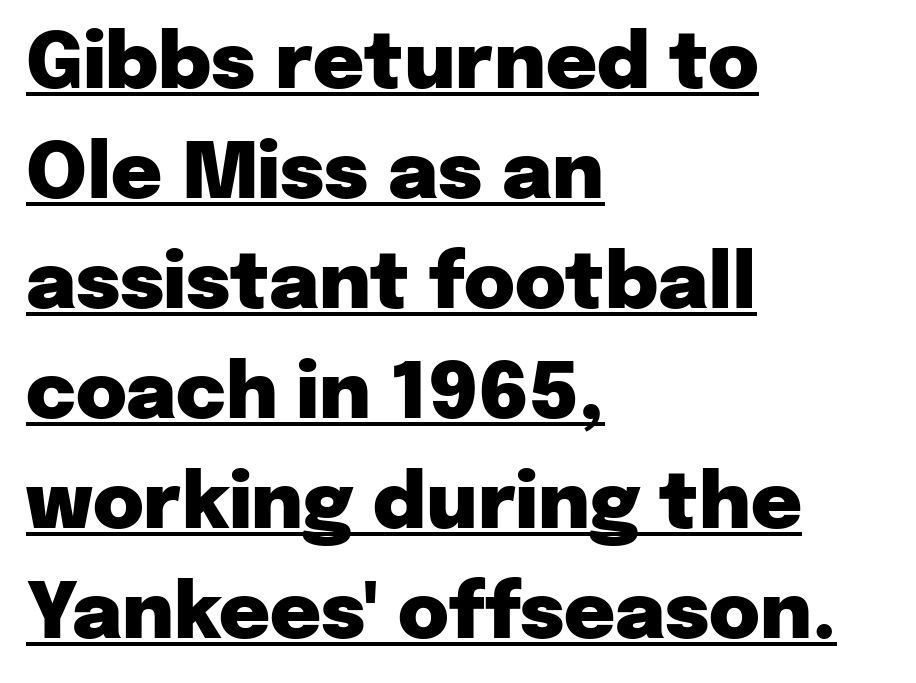
Q: Is the text bold? A: Yes.
Q: Is the text italic (slanted)? A: No, it is upright.
Q: Is the typeface a serif or a sans-serif typeface? A: Sans-serif.
Q: Is the text underlined? A: Yes.
Q: How is the paragraph aligned? A: Left-aligned.
Q: Is the spacing between letters normal or unusually wide? A: Normal.
Q: Is the spacing between lines tight, normal or loose? A: Normal.
Q: Width (condensed, normal, or wide)? A: Normal.
Q: Stroke contrast? A: Low.
Q: x-height? A: Medium.
Q: Monospaced? A: No.
